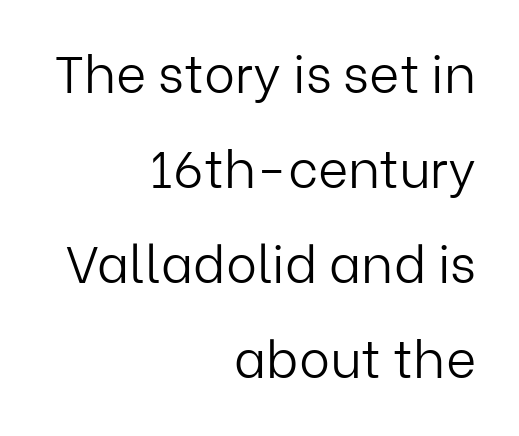
Q: Is the text bold? A: No.
Q: Is the text italic (slanted)? A: No, it is upright.
Q: Is the typeface a serif or a sans-serif typeface? A: Sans-serif.
Q: Is the text underlined? A: No.
Q: How is the paragraph aligned? A: Right-aligned.
Q: Is the spacing between letters normal or unusually wide? A: Normal.
Q: Width (condensed, normal, or wide)? A: Normal.
Q: Stroke contrast? A: Low.
Q: x-height? A: Medium.
Q: Monospaced? A: No.
